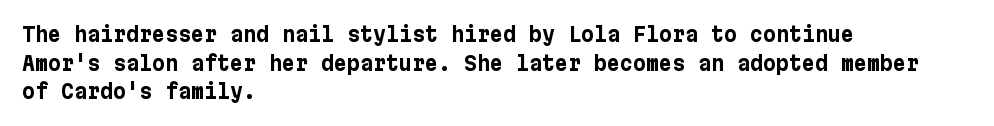
{"italic": "no", "bold": "yes", "underline": "no", "align": "left", "line_spacing": "normal", "line_spacing_ratio": 1.43, "letter_spacing": "normal", "letter_spacing_em": 0.0, "glyph_px": 20}
